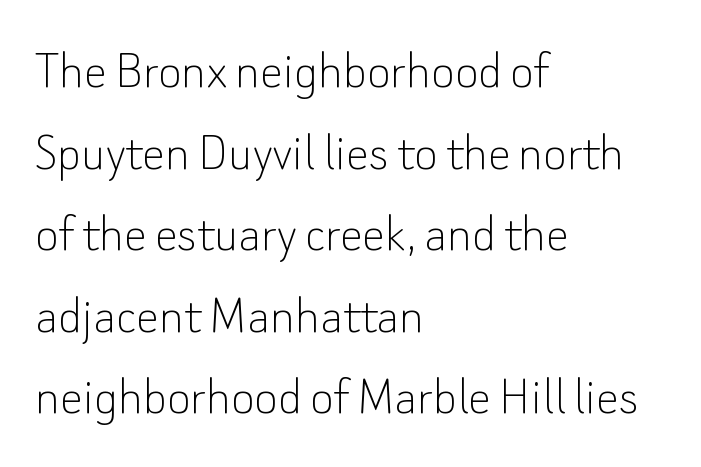
{"serif": "no", "italic": "no", "bold": "no", "weight": "thin", "width": "normal", "stroke_contrast": "low", "x_height": "small", "monospaced": "no", "underline": "no", "align": "left", "line_spacing": "normal", "line_spacing_ratio": 1.43, "letter_spacing": "normal", "letter_spacing_em": 0.0, "glyph_px": 57}
